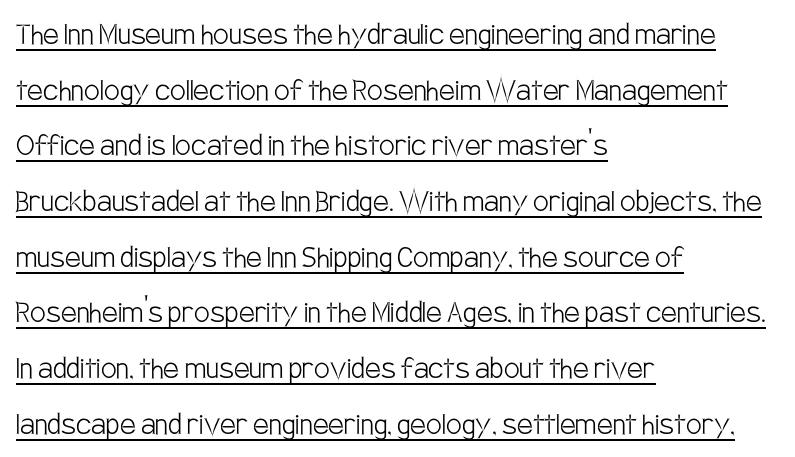
{"serif": "no", "italic": "no", "bold": "no", "weight": "light", "width": "condensed", "stroke_contrast": "low", "x_height": "large", "monospaced": "no", "underline": "yes", "align": "left", "line_spacing": "normal", "line_spacing_ratio": 1.59, "letter_spacing": "normal", "letter_spacing_em": 0.0, "glyph_px": 35}
